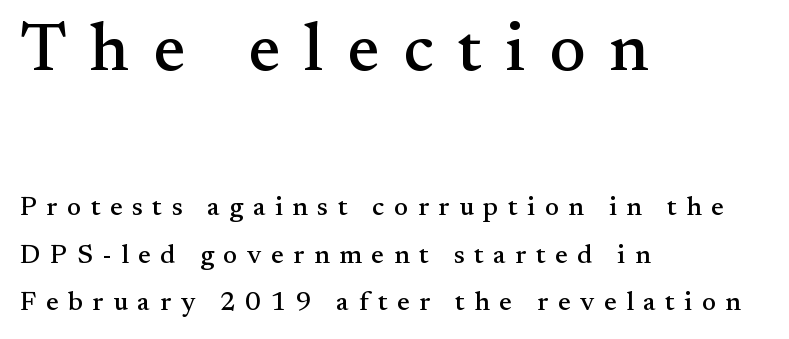
The image shows 68 px serif type, upright; set left-aligned, line spacing 1.77x, unusually wide letter spacing (+0.35 em), not underlined; the first (top) block is 2.52x larger; medium stroke contrast and a small x-height.
